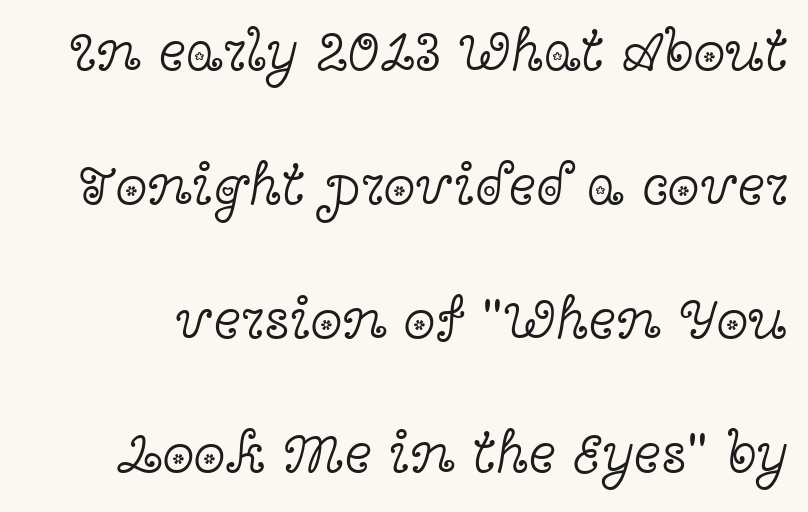
The image shows 58 px light, wide serif type; set loose line spacing (2.31x), normal letter spacing, not underlined; a medium x-height.
